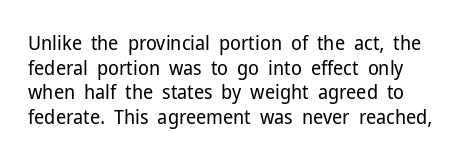
{"italic": "no", "bold": "no", "underline": "no", "line_spacing_ratio": 1.23, "letter_spacing": "normal", "letter_spacing_em": 0.0, "glyph_px": 20}
